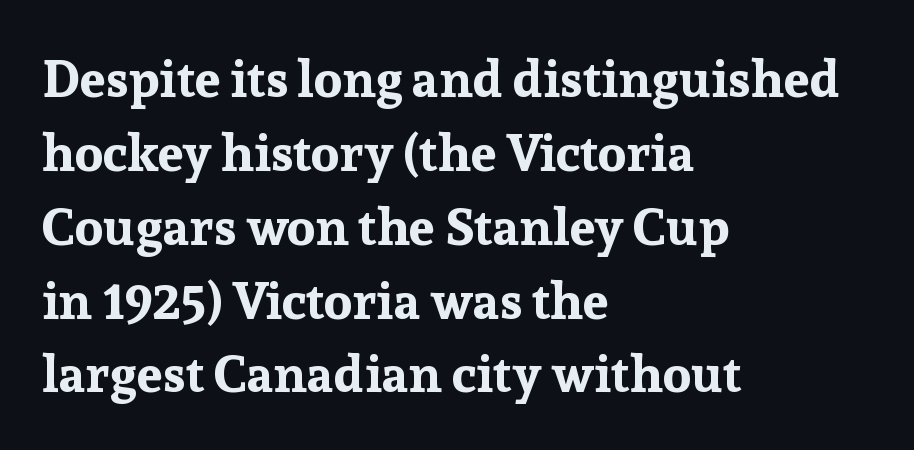
Q: Is the text bold? A: Yes.
Q: Is the text italic (slanted)? A: No, it is upright.
Q: Is the typeface a serif or a sans-serif typeface? A: Serif.
Q: Is the text underlined? A: No.
Q: How is the paragraph aligned? A: Left-aligned.
Q: Is the spacing between letters normal or unusually wide? A: Normal.
Q: Is the spacing between lines tight, normal or loose? A: Normal.
Q: Width (condensed, normal, or wide)? A: Normal.
Q: Stroke contrast? A: Low.
Q: x-height? A: Medium.
Q: Monospaced? A: No.
